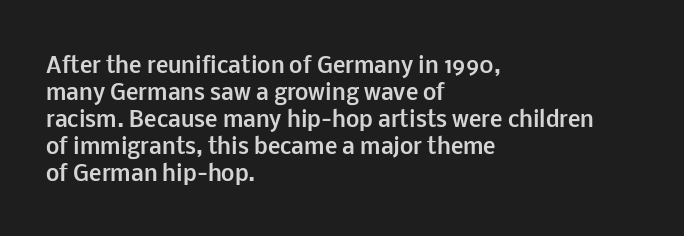
{"italic": "no", "bold": "yes", "underline": "no", "align": "left", "line_spacing": "normal", "line_spacing_ratio": 1.29, "letter_spacing": "normal", "letter_spacing_em": 0.0, "glyph_px": 21}
